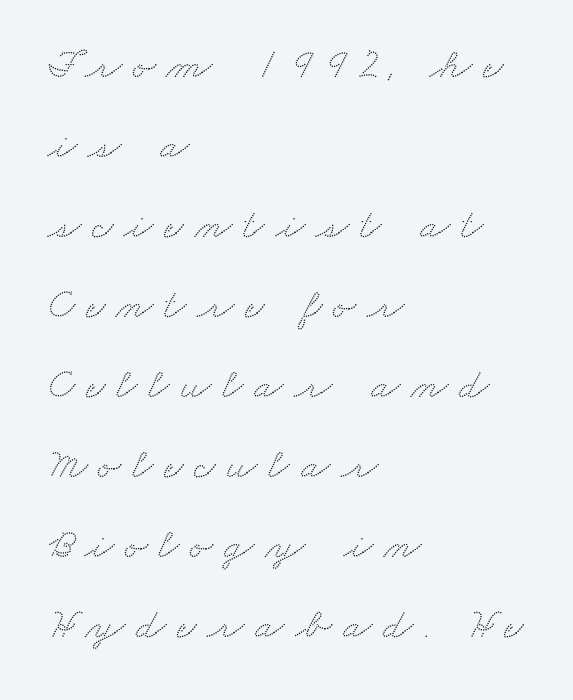
The area under the type is left untouched. The rendering anchors every line to the left-hand side. These lines are composed in type with serifs. Spacing between characters has been opened up far beyond the box default.
